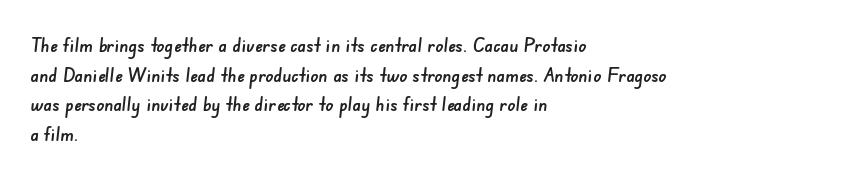
{"underline": "no", "align": "left", "line_spacing": "normal", "line_spacing_ratio": 1.48, "letter_spacing": "normal", "letter_spacing_em": 0.0, "glyph_px": 20}
